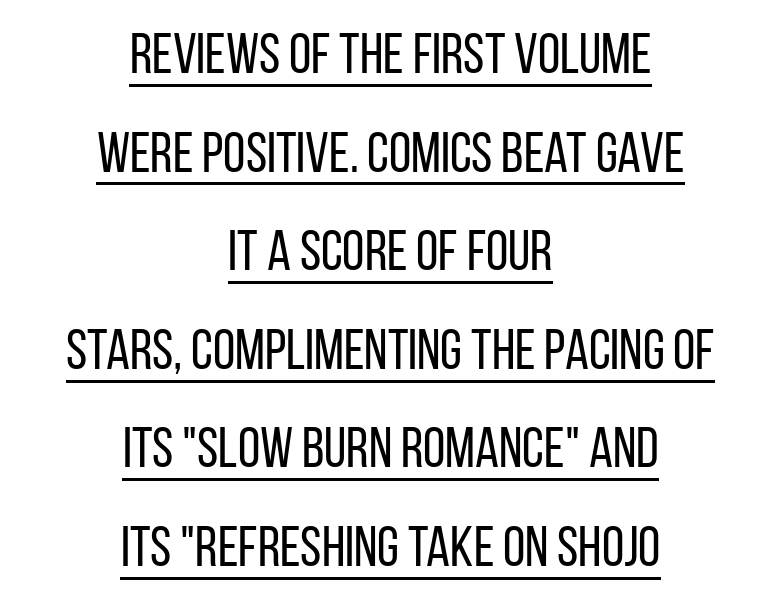
The image shows 57 px regular-weight, condensed sans-serif type, upright; set centered, line spacing 1.73x, normal letter spacing, underlined; low stroke contrast and a large x-height.
